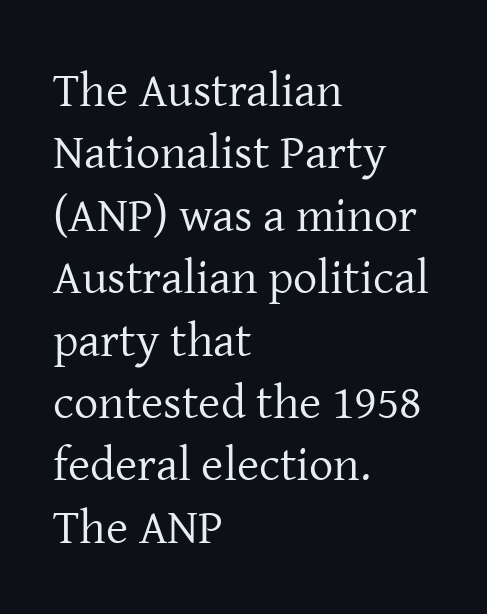
In CSS terms this would be text-align: left. Regular leading. Upright lettering throughout. Proportional: the letters do not fall into vertical columns. Does extra space separate the letters? No, they use regular spacing. A typesetter would label this face a serif.
